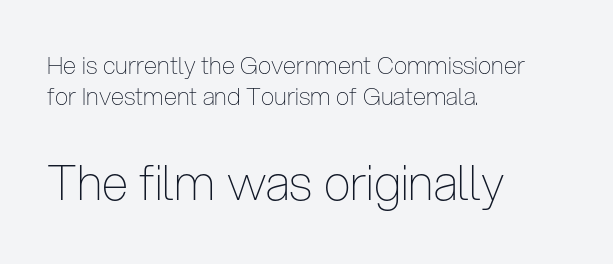
Serif or sans? Sans — the stroke terminals are bare. Leading matches the norm, producing a regular column. Is the lower block the larger one? Yes — the lower block carries the bigger type. Spacing verdict: proportional, widths tailored to each character. The zone under the glyphs is completely vacant.
